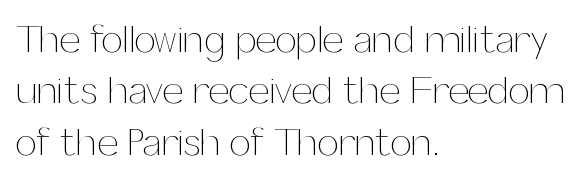
Q: Is the text bold? A: No.
Q: Is the text italic (slanted)? A: No, it is upright.
Q: Is the text underlined? A: No.
Q: How is the paragraph aligned? A: Left-aligned.
Q: Is the spacing between letters normal or unusually wide? A: Normal.
Q: Is the spacing between lines tight, normal or loose? A: Normal.
Q: Width (condensed, normal, or wide)? A: Normal.
Q: Stroke contrast? A: Medium.
Q: x-height? A: Medium.
Q: Monospaced? A: No.
